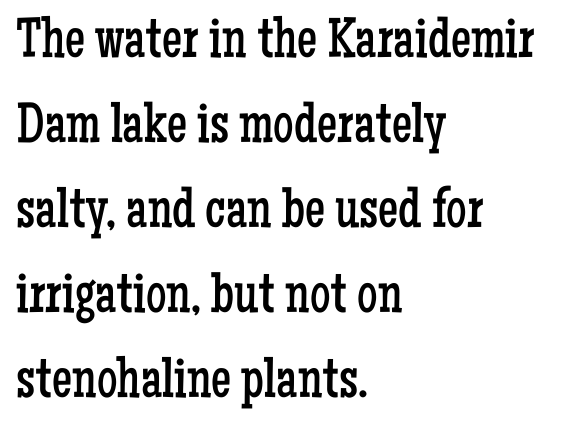
Q: Is the text bold? A: No.
Q: Is the text italic (slanted)? A: No, it is upright.
Q: Is the typeface a serif or a sans-serif typeface? A: Serif.
Q: Is the text underlined? A: No.
Q: How is the paragraph aligned? A: Left-aligned.
Q: Is the spacing between letters normal or unusually wide? A: Normal.
Q: Is the spacing between lines tight, normal or loose? A: Normal.
Q: Width (condensed, normal, or wide)? A: Condensed.
Q: Stroke contrast? A: Low.
Q: x-height? A: Medium.
Q: Monospaced? A: No.
